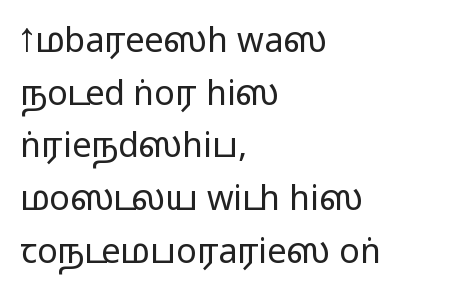
The image shows 34 px wide sans-serif type, upright; set left-aligned, normal line spacing (1.55x), normal letter spacing, not underlined; medium stroke contrast.
